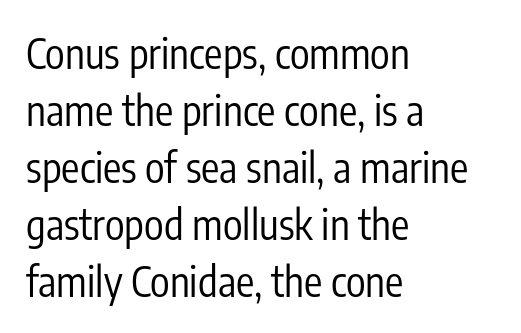
{"serif": "no", "italic": "no", "bold": "no", "weight": "regular", "width": "condensed", "stroke_contrast": "low", "x_height": "medium", "monospaced": "no", "underline": "no", "align": "left", "line_spacing": "normal", "line_spacing_ratio": 1.39, "letter_spacing": "normal", "letter_spacing_em": 0.0, "glyph_px": 41}
